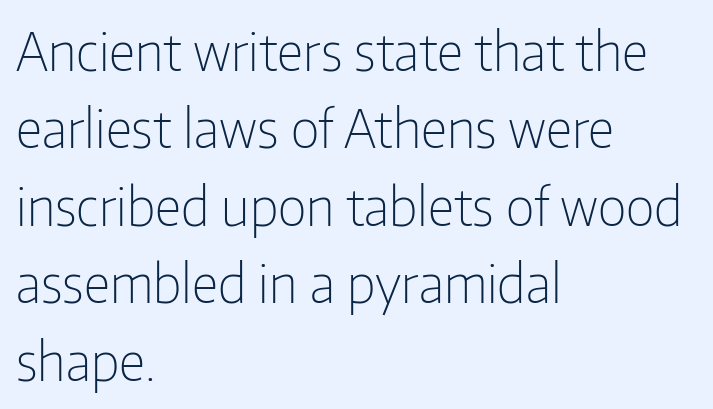
When letters stand straight like this, we call the style roman or upright. The face used here is proportionally spaced, like ordinary book or web type. Nobody drew a line under any word here. The letters look calm and open, with moderate or lighter stems.
